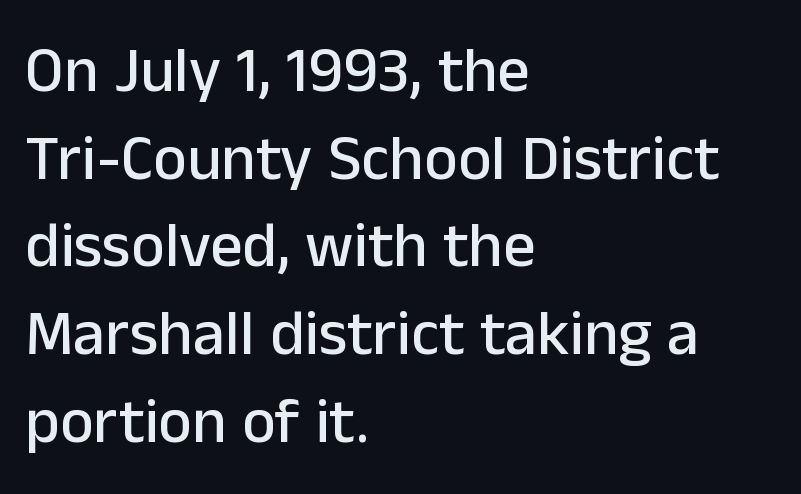
The image shows 64 px sans-serif type, upright; set left-aligned, normal line spacing (1.37x), normal letter spacing, not underlined; low stroke contrast and a medium x-height.
